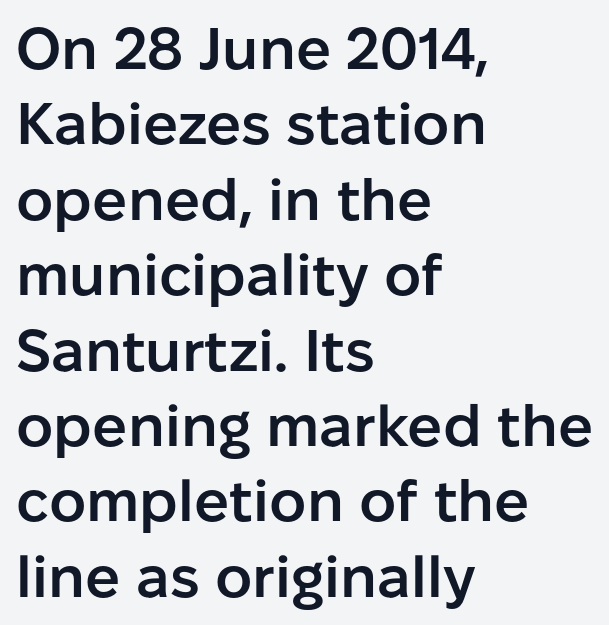
The image shows 58 px semibold sans-serif type, upright; set left-aligned, normal line spacing (1.3x), normal letter spacing, not underlined; low stroke contrast and a medium x-height.
